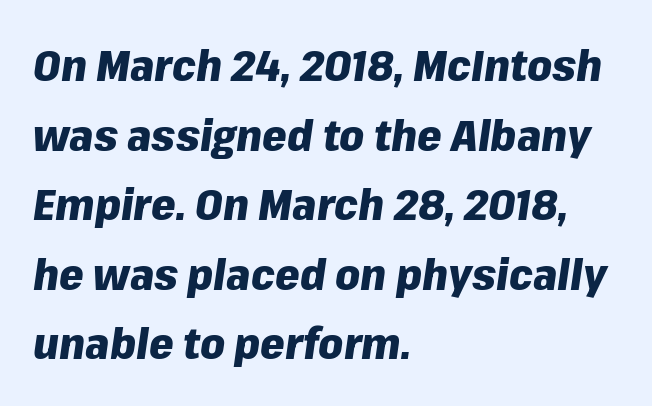
The image shows 44 px heavy type, italic (leaning right); set left-aligned, normal line spacing (1.58x), normal letter spacing, not underlined; low stroke contrast and a medium x-height.
